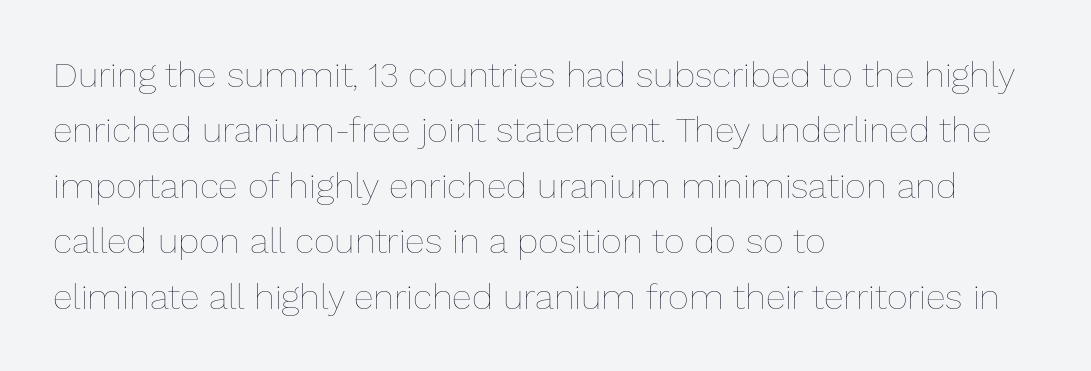
The image shows 36 px thin type, upright; set left-aligned, normal line spacing (1.54x), normal letter spacing, not underlined; low stroke contrast and a medium x-height.
